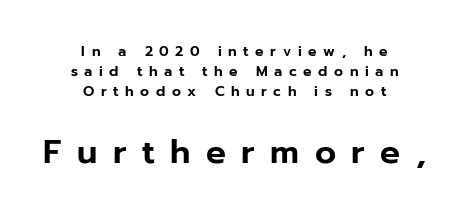
The rendering enlarges the type as you move from the upper chunk to the lower. Has an underline been added? It has not. Vertical strokes here are truly vertical. The block of text has a typical density, with ordinary space between rows. You could not count columns in this text — the font is proportionally spaced. Here the glyphs are tracked loosely, breaking word shapes into spaced letters.
